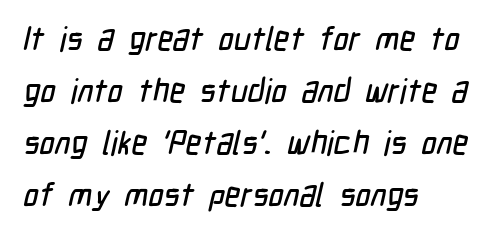
The image shows 33 px condensed sans-serif type; set left-aligned, normal line spacing (1.58x), normal letter spacing, not underlined; low stroke contrast and a medium x-height.
